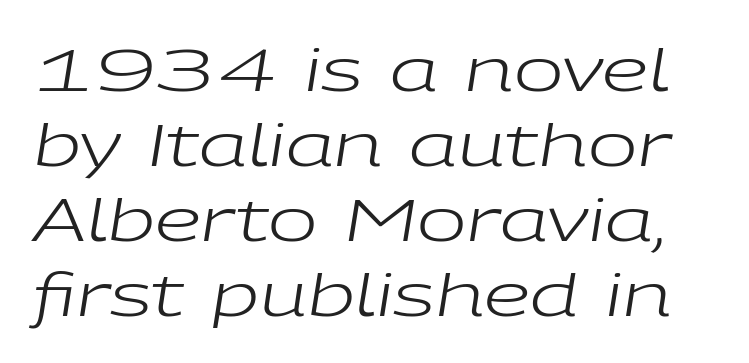
The image shows 59 px regular-weight, wide type, italic (leaning right); set normal line spacing (1.27x), normal letter spacing, not underlined; low stroke contrast and a medium x-height.
